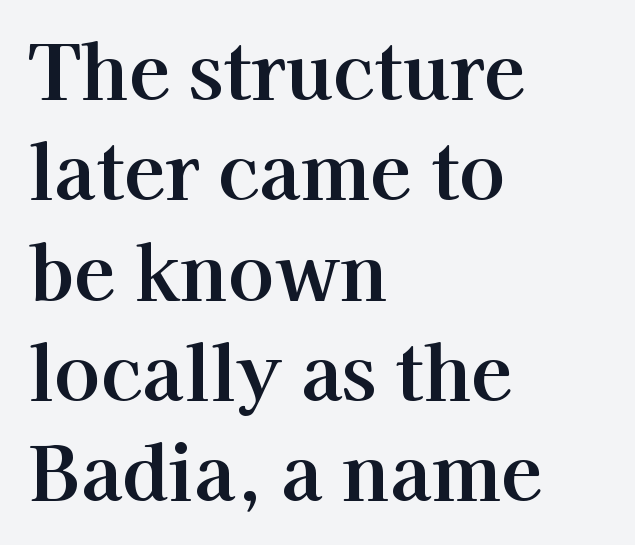
{"serif": "yes", "italic": "no", "width": "normal", "stroke_contrast": "high", "x_height": "medium", "monospaced": "no", "underline": "no", "align": "left", "line_spacing": "normal", "line_spacing_ratio": 1.32, "letter_spacing": "normal", "letter_spacing_em": 0.0, "glyph_px": 76}
